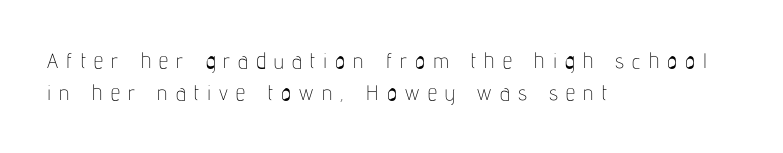
Q: Is the text bold? A: No.
Q: Is the text italic (slanted)? A: No, it is upright.
Q: Is the text underlined? A: No.
Q: How is the paragraph aligned? A: Left-aligned.
Q: Is the spacing between letters normal or unusually wide? A: Unusually wide.
Q: Is the spacing between lines tight, normal or loose? A: Normal.
